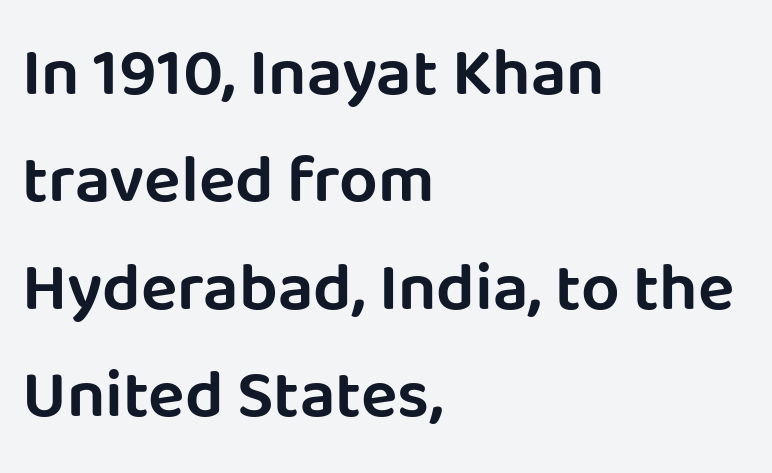
{"serif": "no", "italic": "no", "width": "normal", "stroke_contrast": "low", "x_height": "large", "monospaced": "no", "underline": "no", "align": "left", "line_spacing": "normal", "line_spacing_ratio": 1.58, "letter_spacing": "normal", "letter_spacing_em": 0.0, "glyph_px": 68}
